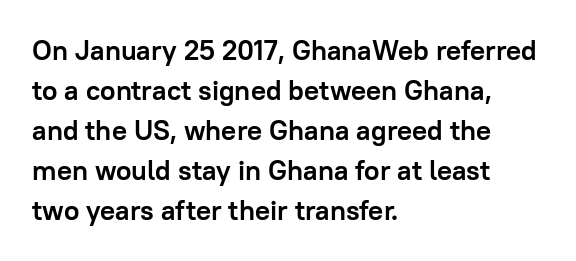
The lines sit at an ordinary, default distance from one another. Teacher's note: observe the even left margin — that is flush-left alignment. No feet cap the strokes, marking this as sans-serif type. Varying glyph widths throughout — classic text-font behaviour.
